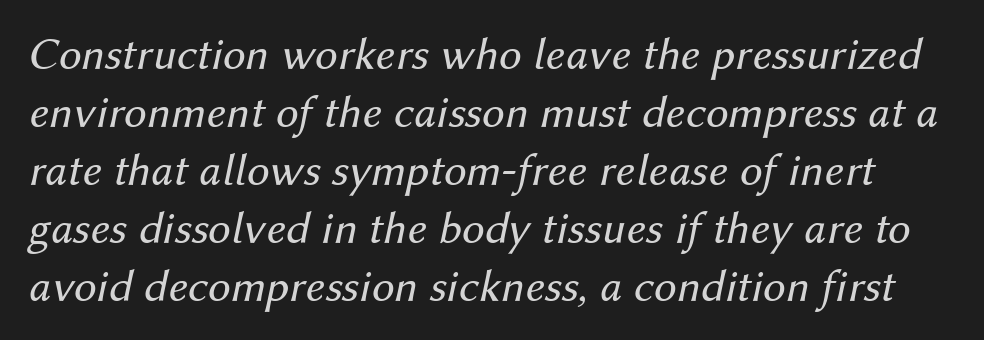
Spacing between characters is what you'd get straight out of the box. Line spacing here is normal. The passage shown is typed in a proportional face where columns would drift. Weight: regular or lighter. It's the slanting kind of type. Check under the words: just untouched page.
